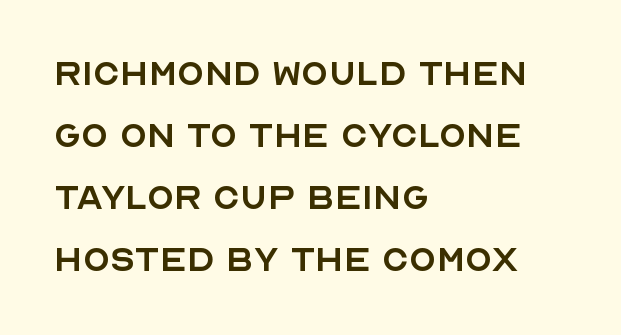
Q: Is the text bold? A: No.
Q: Is the text italic (slanted)? A: No, it is upright.
Q: Is the typeface a serif or a sans-serif typeface? A: Sans-serif.
Q: Is the text underlined? A: No.
Q: How is the paragraph aligned? A: Left-aligned.
Q: Is the spacing between letters normal or unusually wide? A: Normal.
Q: Is the spacing between lines tight, normal or loose? A: Normal.
Q: Width (condensed, normal, or wide)? A: Normal.
Q: x-height? A: Large.
Q: Monospaced? A: No.
